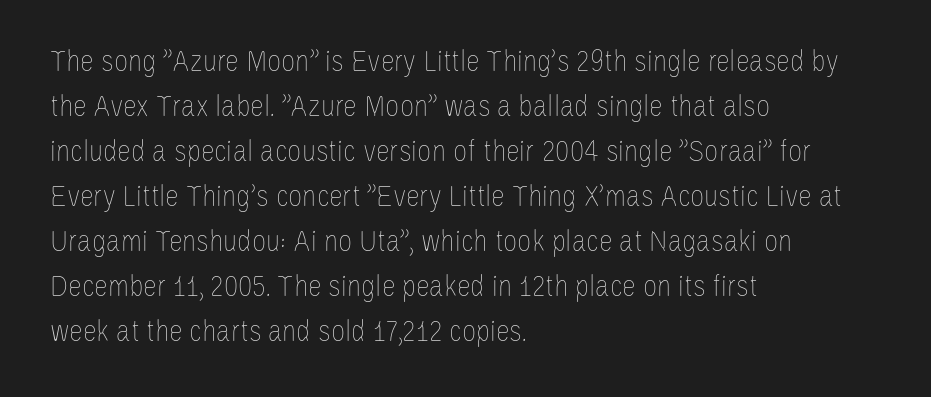
The letters advance in unequal steps, a hallmark of proportional type. Here the glyphs are tracked normally, forming tight word shapes. The lines in this sample share a left origin and differ only in where they stop. Nobody drew a line under any word here.
